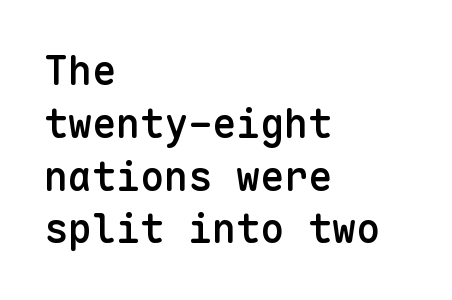
The lines are quadded left. Firm but not heavy-handed strokes: this text is semibold. No italicization has been applied; the sample stays upright. Bare-footed words on every line. Leading: standard. The type family on display is of the sans-serif kind.
